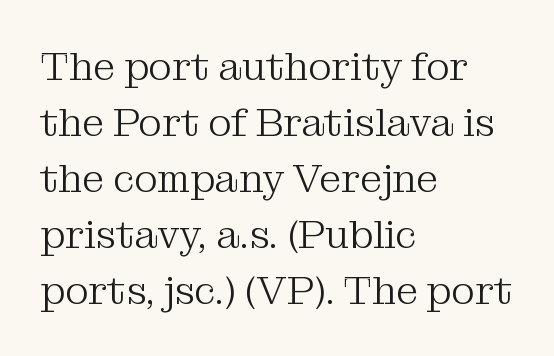
The image shows 40 px light serif type, upright; set left-aligned, normal line spacing (1.4x), normal letter spacing, not underlined; medium stroke contrast and a medium x-height.
